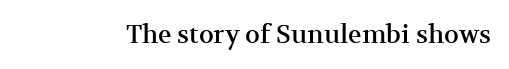
{"italic": "no", "underline": "no", "letter_spacing": "normal", "letter_spacing_em": 0.0, "glyph_px": 25}
